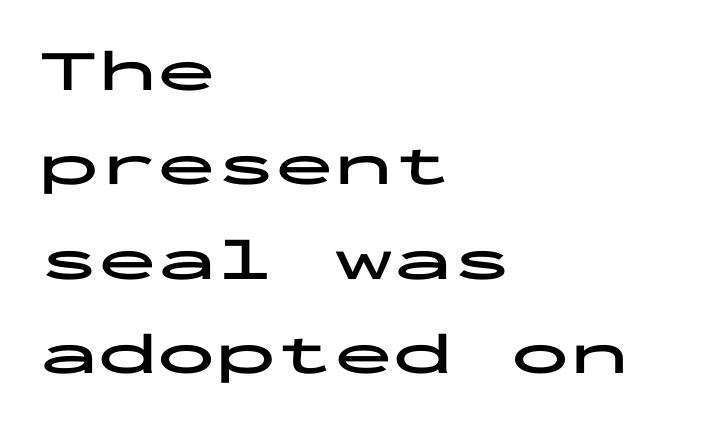
{"serif": "no", "italic": "no", "bold": "yes", "weight": "bold", "width": "wide", "stroke_contrast": "low", "x_height": "medium", "monospaced": "yes", "underline": "no", "align": "left", "line_spacing": "normal", "line_spacing_ratio": 1.6, "letter_spacing": "normal", "letter_spacing_em": 0.0, "glyph_px": 59}
